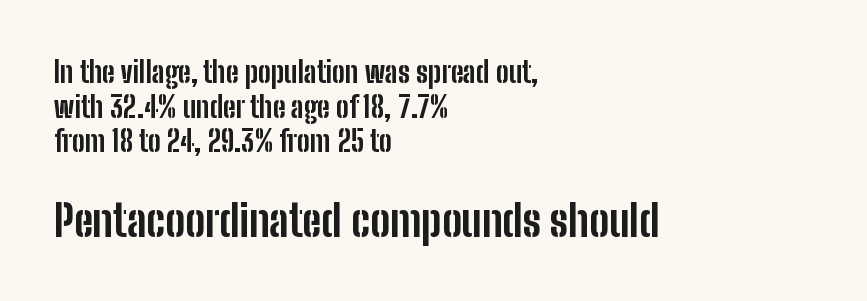
{"serif": "no", "italic": "no", "bold": "yes", "weight": "bold", "width": "condensed", "stroke_contrast": "low", "x_height": "medium", "monospaced": "no", "underline": "no", "align": "left", "line_spacing_ratio": 1.19, "letter_spacing": "normal", "letter_spacing_em": 0.0, "larger_block": "second", "size_ratio": 1.52, "glyph_px": 44}
